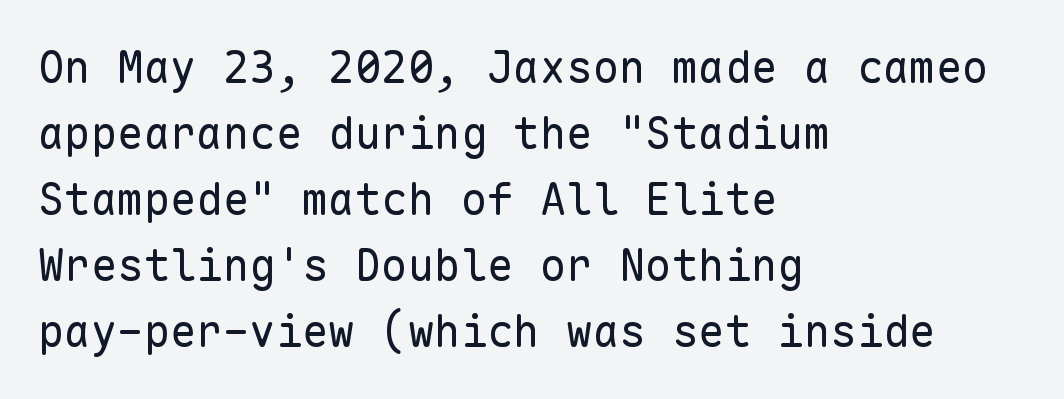
Q: Is the text bold? A: No.
Q: Is the text italic (slanted)? A: No, it is upright.
Q: Is the typeface a serif or a sans-serif typeface? A: Sans-serif.
Q: Is the text underlined? A: No.
Q: How is the paragraph aligned? A: Left-aligned.
Q: Is the spacing between letters normal or unusually wide? A: Normal.
Q: Is the spacing between lines tight, normal or loose? A: Normal.
Q: Width (condensed, normal, or wide)? A: Normal.
Q: Stroke contrast? A: Low.
Q: x-height? A: Medium.
Q: Monospaced? A: Yes.
